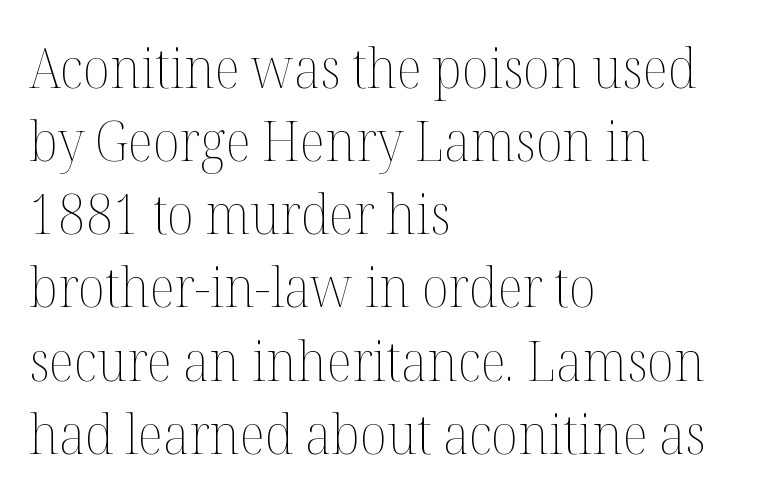
{"italic": "no", "bold": "no", "weight": "thin", "width": "normal", "stroke_contrast": "medium", "x_height": "medium", "monospaced": "no", "underline": "no", "align": "left", "line_spacing": "normal", "line_spacing_ratio": 1.33, "letter_spacing": "normal", "letter_spacing_em": 0.0, "glyph_px": 55}
